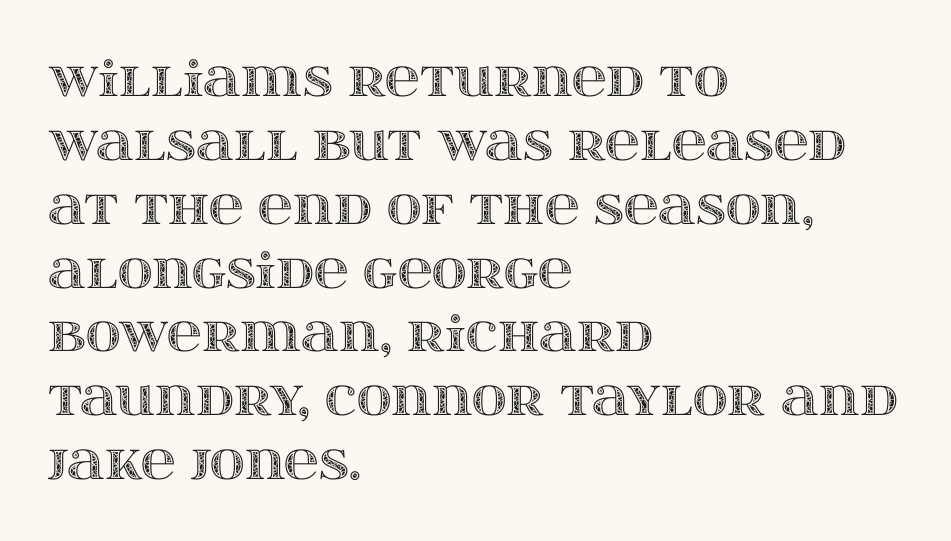
{"italic": "no", "width": "wide", "x_height": "large", "monospaced": "no", "underline": "no", "align": "left", "line_spacing": "normal", "line_spacing_ratio": 1.33, "letter_spacing": "normal", "letter_spacing_em": 0.0, "glyph_px": 48}
